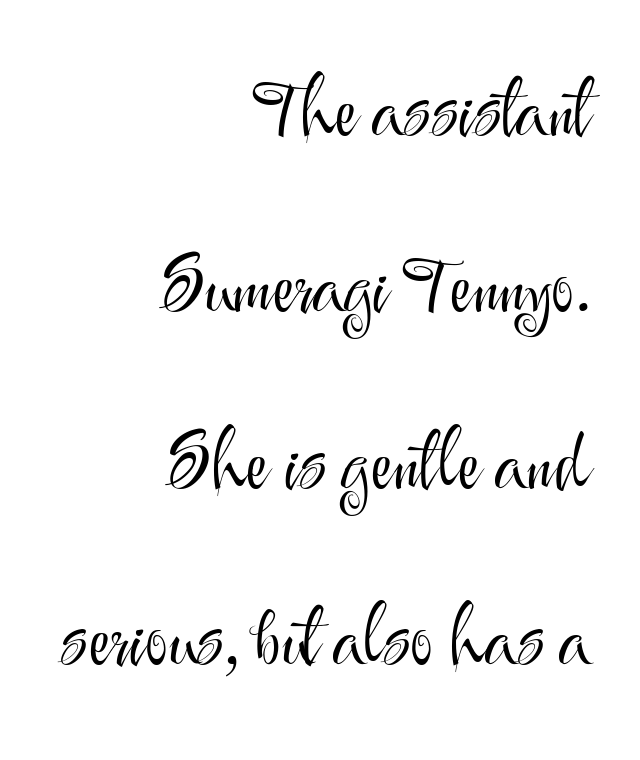
{"serif": "no", "bold": "no", "weight": "light", "width": "normal", "stroke_contrast": "medium", "x_height": "small", "monospaced": "no", "underline": "no", "align": "right", "line_spacing": "loose", "line_spacing_ratio": 2.26, "letter_spacing": "normal", "letter_spacing_em": 0.0, "glyph_px": 78}
